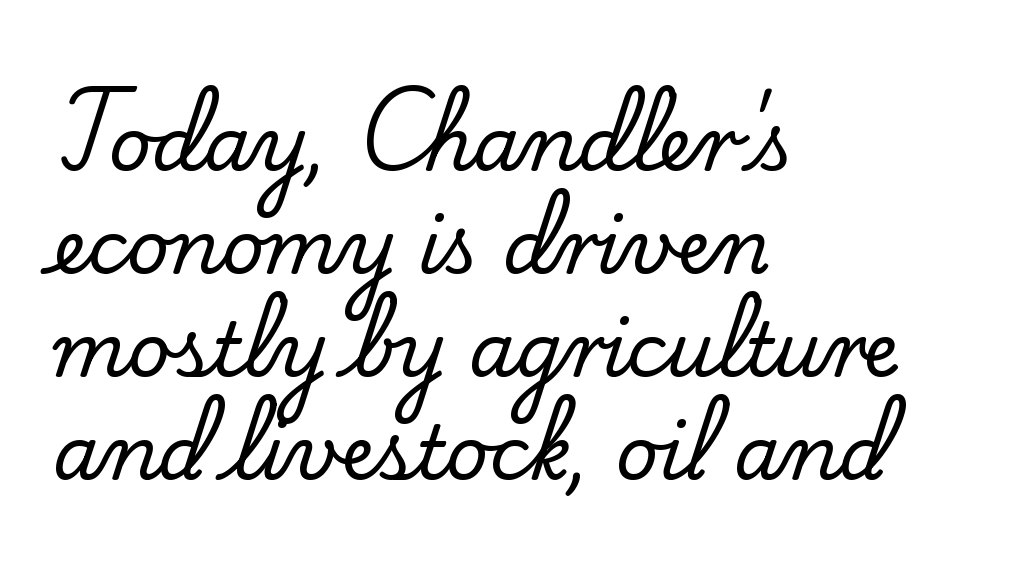
Q: Is the text italic (slanted)? A: Yes.
Q: Is the typeface a serif or a sans-serif typeface? A: Serif.
Q: Is the text underlined? A: No.
Q: How is the paragraph aligned? A: Left-aligned.
Q: Is the spacing between letters normal or unusually wide? A: Normal.
Q: Is the spacing between lines tight, normal or loose? A: Normal.
Q: Width (condensed, normal, or wide)? A: Normal.
Q: Stroke contrast? A: Low.
Q: x-height? A: Small.
Q: Monospaced? A: No.
